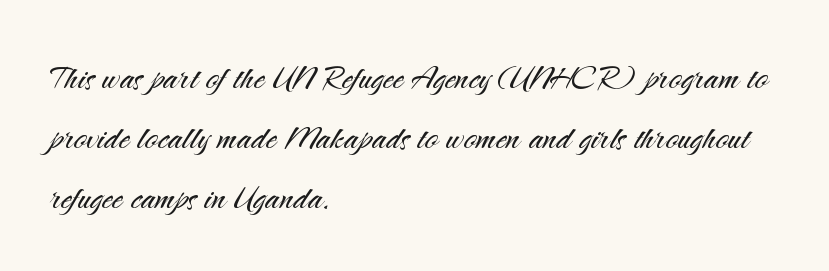
Q: Is the text bold? A: No.
Q: Is the text italic (slanted)? A: Yes.
Q: Is the typeface a serif or a sans-serif typeface? A: Sans-serif.
Q: Is the text underlined? A: No.
Q: How is the paragraph aligned? A: Left-aligned.
Q: Is the spacing between letters normal or unusually wide? A: Normal.
Q: Is the spacing between lines tight, normal or loose? A: Normal.
Q: Width (condensed, normal, or wide)? A: Normal.
Q: Stroke contrast? A: Medium.
Q: x-height? A: Small.
Q: Monospaced? A: No.
